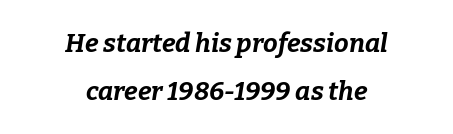
The image shows 26 px bold type, italic (leaning right); set centered, line spacing 1.84x, normal letter spacing, not underlined.
